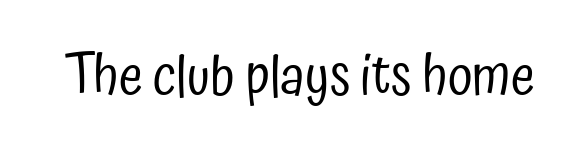
The image shows 55 px regular-weight, condensed sans-serif type, upright; set normal letter spacing, not underlined; low stroke contrast and a medium x-height.
